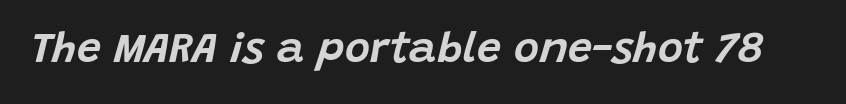
Q: Is the text italic (slanted)? A: Yes, it leans right by about 15 degrees.
Q: Is the text underlined? A: No.
Q: Is the spacing between letters normal or unusually wide? A: Normal.
Q: Width (condensed, normal, or wide)? A: Normal.
Q: Stroke contrast? A: Low.
Q: x-height? A: Large.
Q: Monospaced? A: No.
